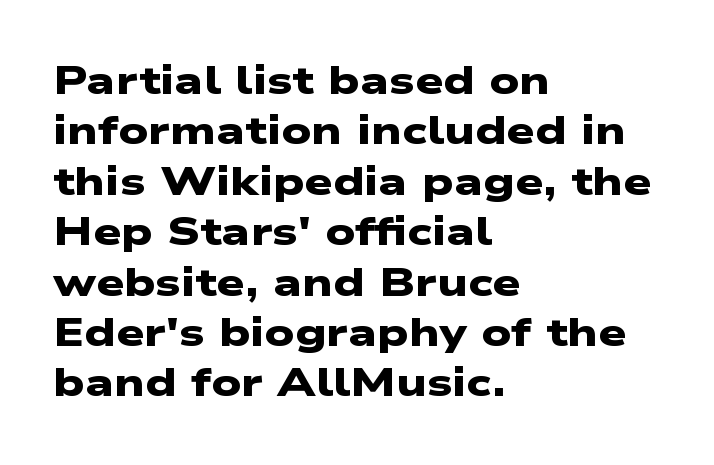
The image shows 40 px heavy, wide sans-serif type; set left-aligned, normal line spacing (1.26x), normal letter spacing, not underlined; low stroke contrast and a medium x-height.
